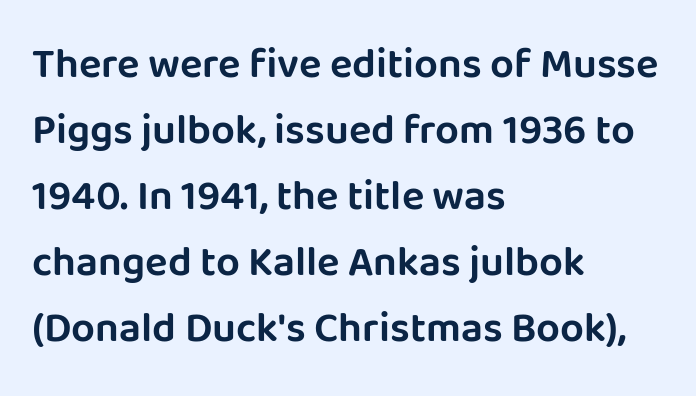
{"serif": "no", "italic": "no", "width": "normal", "stroke_contrast": "low", "x_height": "large", "monospaced": "no", "underline": "no", "align": "left", "line_spacing": "normal", "line_spacing_ratio": 1.57, "letter_spacing": "normal", "letter_spacing_em": 0.0, "glyph_px": 42}
